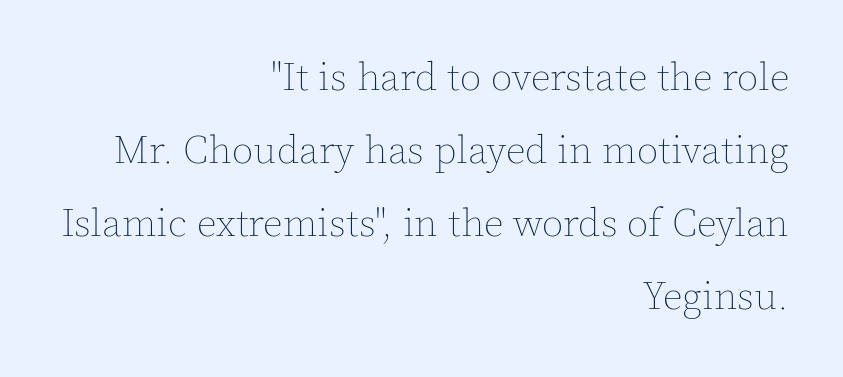
{"italic": "no", "bold": "no", "weight": "thin", "width": "normal", "x_height": "medium", "monospaced": "no", "underline": "no", "align": "right", "line_spacing_ratio": 1.87, "letter_spacing": "normal", "letter_spacing_em": 0.0, "glyph_px": 39}
